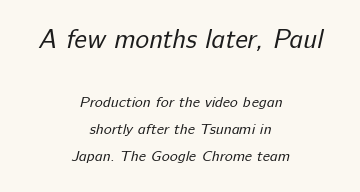
{"bold": "no", "underline": "no", "align": "center", "line_spacing_ratio": 1.81, "letter_spacing": "normal", "letter_spacing_em": 0.0, "larger_block": "first", "size_ratio": 1.73, "glyph_px": 26}
